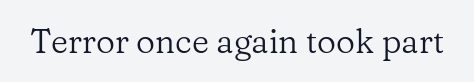
The image shows 33 px regular-weight serif type, upright; set normal letter spacing, not underlined; low stroke contrast and a medium x-height.
